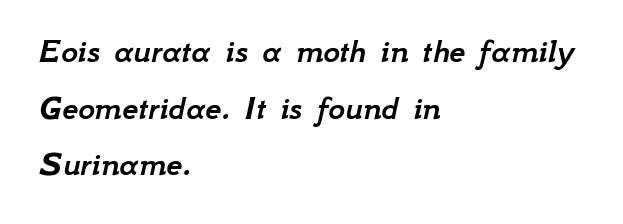
Q: Is the text italic (slanted)? A: Yes, it leans right by about 12 degrees.
Q: Is the text underlined? A: No.
Q: How is the paragraph aligned? A: Left-aligned.
Q: Is the spacing between letters normal or unusually wide? A: Normal.
Q: Is the spacing between lines tight, normal or loose? A: Normal.
Q: Width (condensed, normal, or wide)? A: Normal.
Q: Stroke contrast? A: Low.
Q: x-height? A: Small.
Q: Monospaced? A: No.
